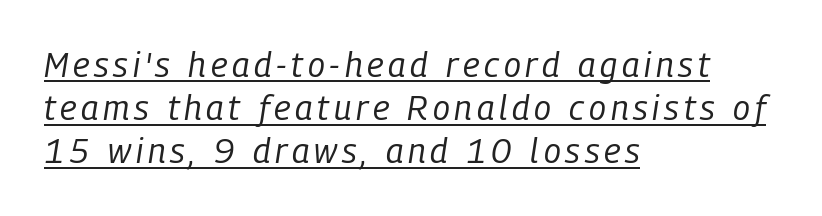
Q: Is the text bold? A: No.
Q: Is the text italic (slanted)? A: Yes, it leans right by about 9 degrees.
Q: Is the text underlined? A: Yes.
Q: How is the paragraph aligned? A: Left-aligned.
Q: Is the spacing between lines tight, normal or loose? A: Normal.
Q: Width (condensed, normal, or wide)? A: Condensed.
Q: Stroke contrast? A: Low.
Q: x-height? A: Medium.
Q: Monospaced? A: No.
